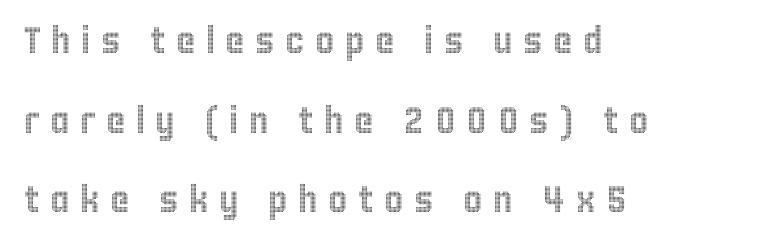
{"italic": "no", "width": "condensed", "x_height": "large", "monospaced": "no", "underline": "no", "align": "left", "line_spacing": "loose", "line_spacing_ratio": 2.15, "letter_spacing": "wide", "letter_spacing_em": 0.28, "glyph_px": 37}
